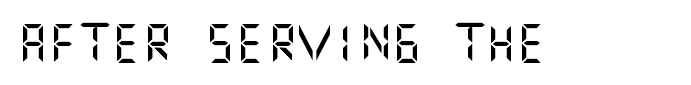
Q: Is the text italic (slanted)? A: No, it is upright.
Q: Is the typeface a serif or a sans-serif typeface? A: Sans-serif.
Q: Is the text underlined? A: No.
Q: Is the spacing between letters normal or unusually wide? A: Normal.
Q: Width (condensed, normal, or wide)? A: Normal.
Q: Stroke contrast? A: Medium.
Q: x-height? A: Large.
